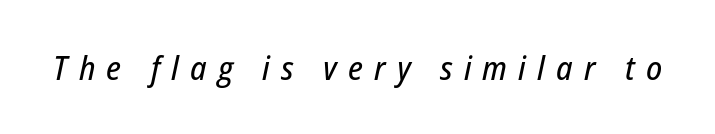
{"italic": "yes", "lean": "right", "slant_degrees": 12, "width": "condensed", "stroke_contrast": "low", "x_height": "medium", "monospaced": "no", "underline": "no", "letter_spacing": "wide", "letter_spacing_em": 0.34, "glyph_px": 33}
